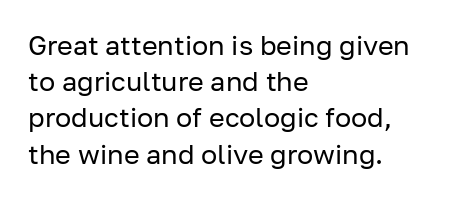
The strokes carry an ordinary text weight at most. Teacher's note: observe the even left margin — that is flush-left alignment. The lines sit at an ordinary, default distance from one another. Does extra space separate the letters? No, they use regular spacing. Posture: vertical. The specimen omits any rule beneath the text block's lines.
